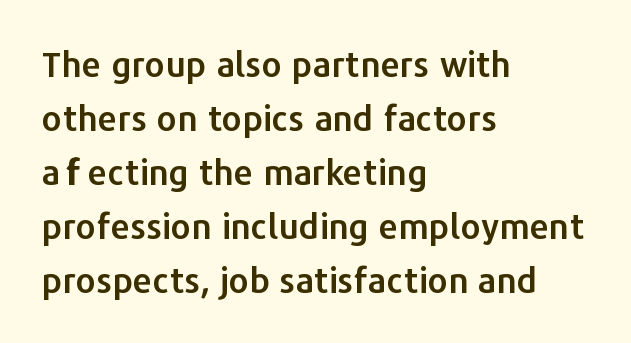
Compared with typical paragraphs, the rows here are spaced about the same. Beneath every word, the page is bare. I'd call this a sans setting — the letters go barefoot. In terms of posture, this sample is upright. Varying glyph widths throughout — classic text-font behaviour.
